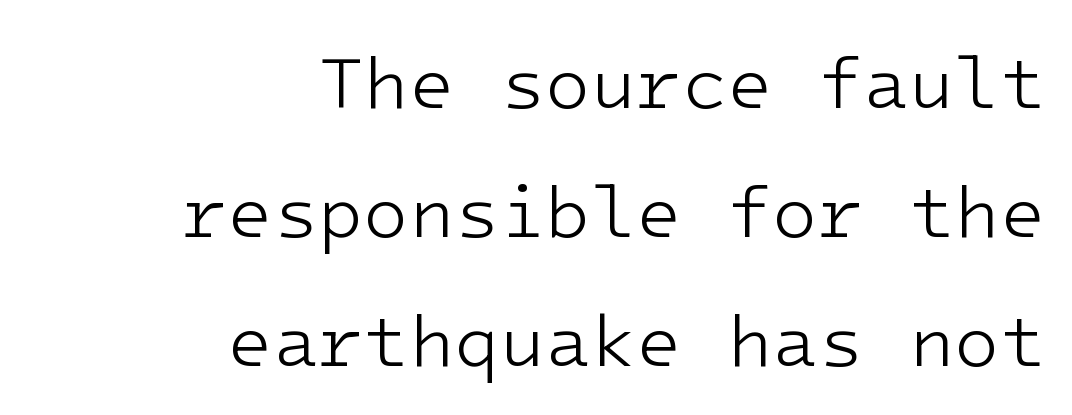
Q: Is the text bold? A: No.
Q: Is the text italic (slanted)? A: No, it is upright.
Q: Is the typeface a serif or a sans-serif typeface? A: Sans-serif.
Q: Is the text underlined? A: No.
Q: How is the paragraph aligned? A: Right-aligned.
Q: Is the spacing between letters normal or unusually wide? A: Normal.
Q: Width (condensed, normal, or wide)? A: Normal.
Q: Stroke contrast? A: Low.
Q: x-height? A: Medium.
Q: Monospaced? A: Yes.
